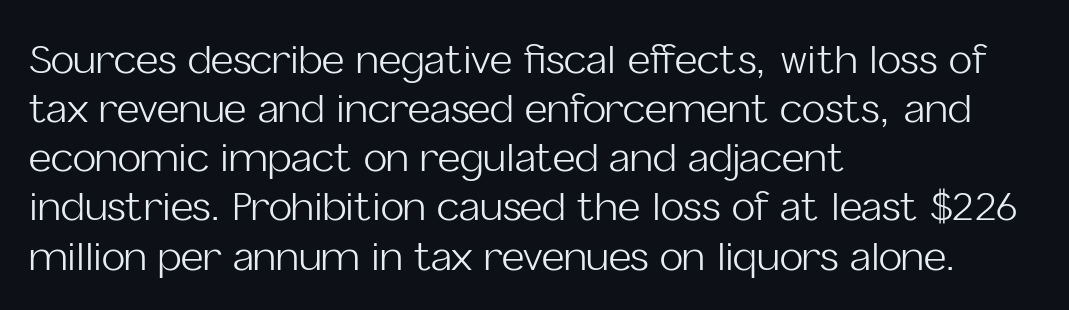
The image shows 39 px light sans-serif type, upright; set left-aligned, normal line spacing (1.26x), normal letter spacing, not underlined; low stroke contrast and a medium x-height.
